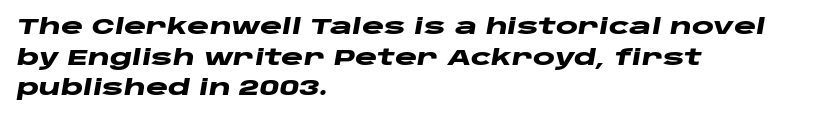
Q: Is the text bold? A: Yes.
Q: Is the text italic (slanted)? A: Yes, it leans right by about 10 degrees.
Q: Is the text underlined? A: No.
Q: How is the paragraph aligned? A: Left-aligned.
Q: Is the spacing between letters normal or unusually wide? A: Normal.
Q: Is the spacing between lines tight, normal or loose? A: Normal.
